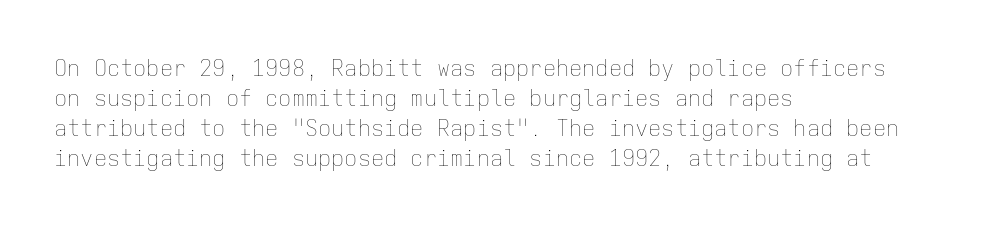
The image shows 22 px text type, upright; set left-aligned, normal line spacing (1.37x), normal letter spacing, not underlined.
